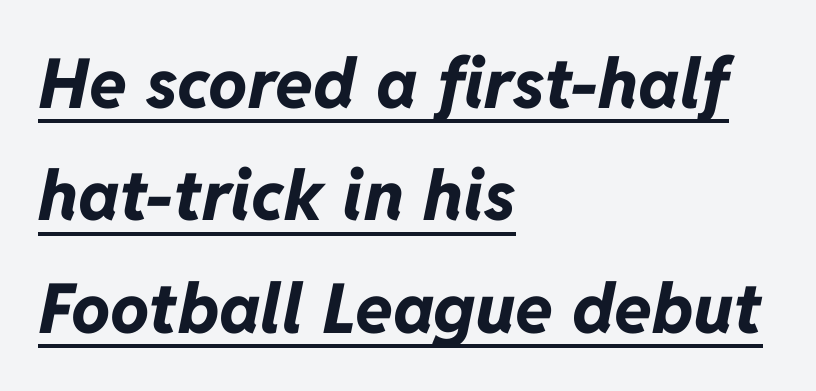
The image shows 69 px bold type, italic (leaning right); set left-aligned, normal line spacing (1.63x), normal letter spacing, underlined; low stroke contrast and a medium x-height.
